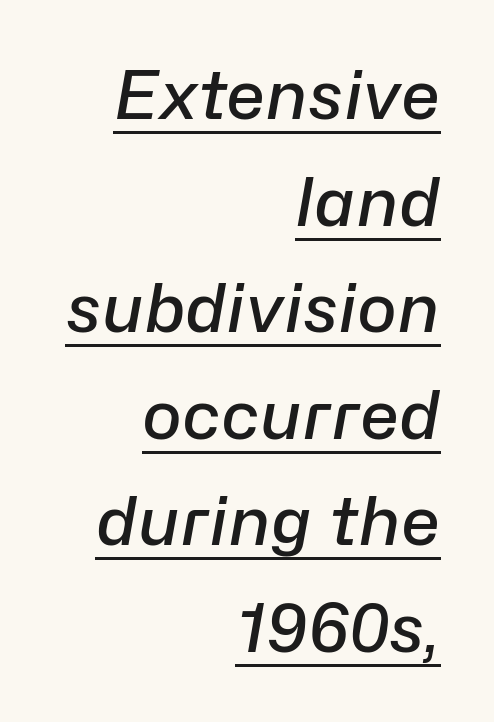
Q: Is the text bold? A: Semi-bold.
Q: Is the text italic (slanted)? A: Yes, it leans right by about 10 degrees.
Q: Is the text underlined? A: Yes.
Q: How is the paragraph aligned? A: Right-aligned.
Q: Is the spacing between letters normal or unusually wide? A: Normal.
Q: Is the spacing between lines tight, normal or loose? A: Normal.
Q: Width (condensed, normal, or wide)? A: Normal.
Q: Stroke contrast? A: Low.
Q: x-height? A: Medium.
Q: Monospaced? A: No.
